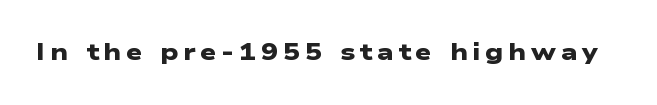
The image shows 23 px bold type; set unusually wide letter spacing (+0.21 em), not underlined.
